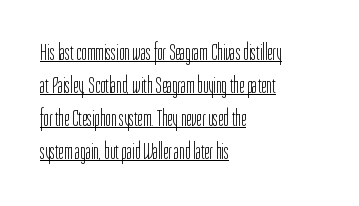
{"italic": "no", "bold": "no", "underline": "yes", "align": "left", "line_spacing": "normal", "line_spacing_ratio": 1.44, "letter_spacing": "normal", "letter_spacing_em": 0.0, "glyph_px": 23}
